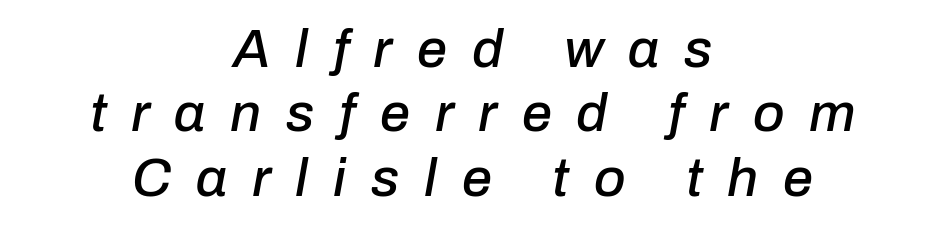
Italic? Definitely — the glyphs are oblique. This rendering widens character spacing well past its baseline value. Underlining? Definitely not there. You could not count columns in this text — the font is proportionally spaced. Both edges are ragged and mirror each other, which tells us the setting is centered.
